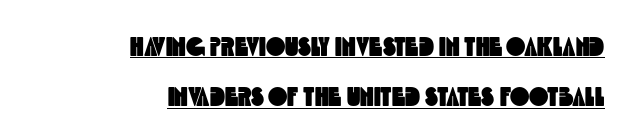
Glyph-to-glyph distance matches everyday printed text. Every word sits above its own underline. Summary of vertical rhythm: relaxed, with wide interline spacing. The ragged edge is on the left, which tells us the setting is flush right.
